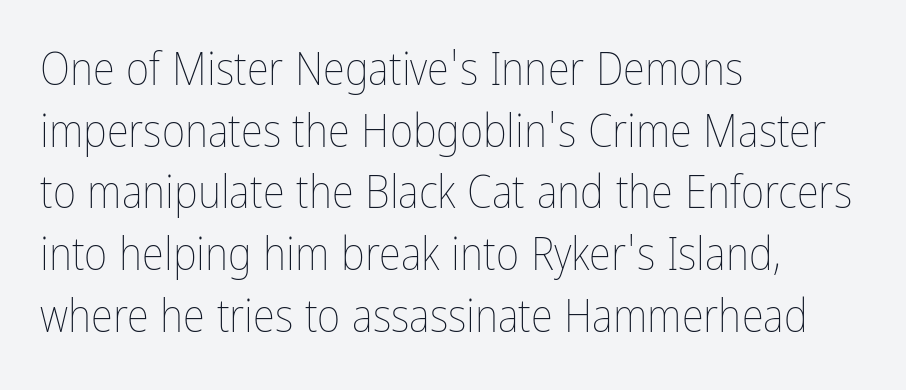
{"italic": "no", "bold": "no", "weight": "thin", "width": "condensed", "stroke_contrast": "low", "x_height": "medium", "monospaced": "no", "underline": "no", "align": "left", "line_spacing": "normal", "line_spacing_ratio": 1.37, "letter_spacing": "normal", "letter_spacing_em": 0.0, "glyph_px": 45}
